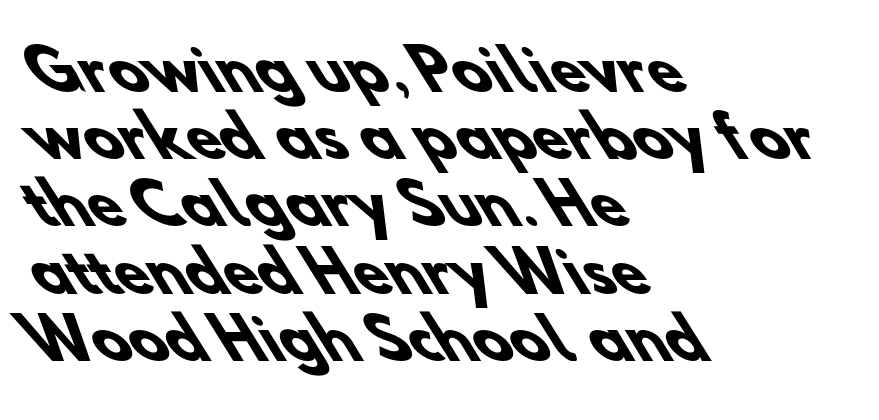
{"serif": "no", "bold": "yes", "weight": "heavy", "width": "normal", "stroke_contrast": "low", "x_height": "small", "monospaced": "no", "underline": "no", "align": "left", "line_spacing_ratio": 1.2, "letter_spacing": "normal", "letter_spacing_em": 0.0, "glyph_px": 56}
